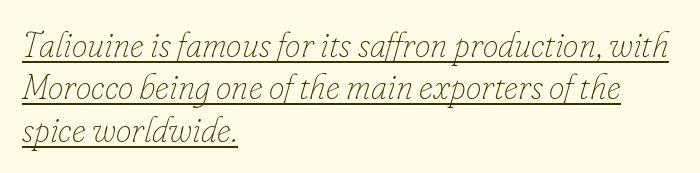
{"italic": "yes", "lean": "right", "slant_degrees": 16, "bold": "no", "weight": "thin", "width": "normal", "stroke_contrast": "low", "x_height": "small", "monospaced": "no", "underline": "yes", "align": "left", "line_spacing_ratio": 1.21, "letter_spacing": "normal", "letter_spacing_em": 0.0, "glyph_px": 35}
